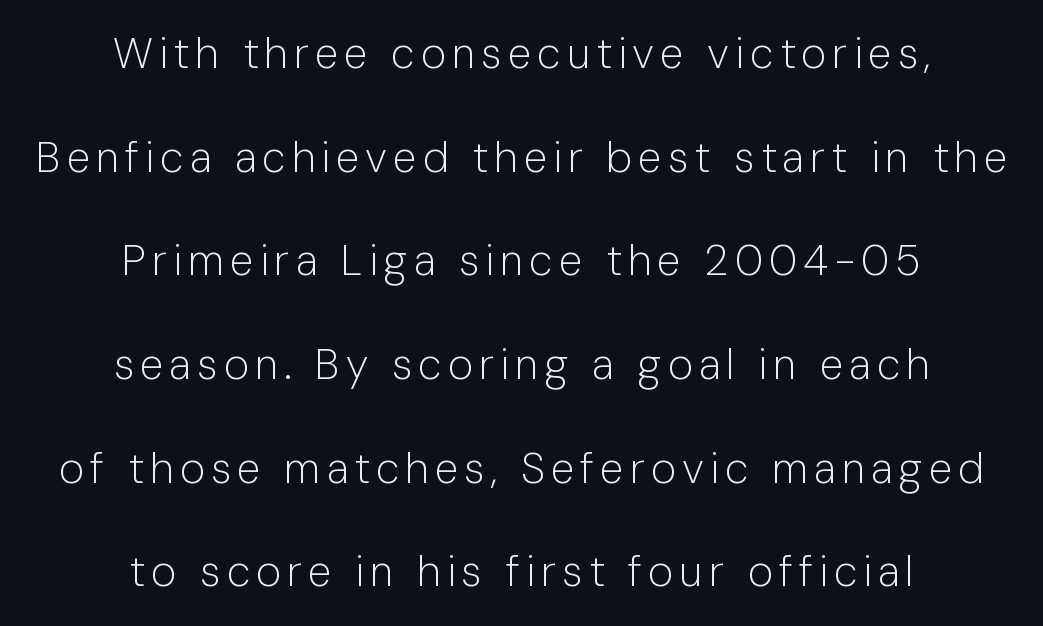
{"serif": "no", "italic": "no", "bold": "no", "weight": "light", "width": "normal", "stroke_contrast": "low", "x_height": "medium", "monospaced": "no", "underline": "no", "align": "center", "line_spacing": "loose", "line_spacing_ratio": 2.41, "glyph_px": 43}
